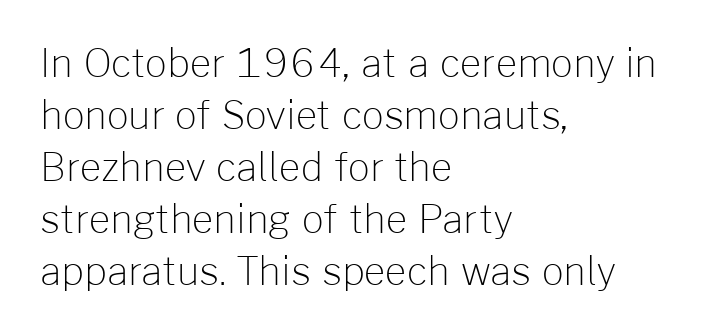
Q: Is the text bold? A: No.
Q: Is the text italic (slanted)? A: No, it is upright.
Q: Is the typeface a serif or a sans-serif typeface? A: Sans-serif.
Q: Is the text underlined? A: No.
Q: How is the paragraph aligned? A: Left-aligned.
Q: Is the spacing between letters normal or unusually wide? A: Normal.
Q: Is the spacing between lines tight, normal or loose? A: Normal.
Q: Width (condensed, normal, or wide)? A: Normal.
Q: Stroke contrast? A: Low.
Q: x-height? A: Medium.
Q: Monospaced? A: No.
